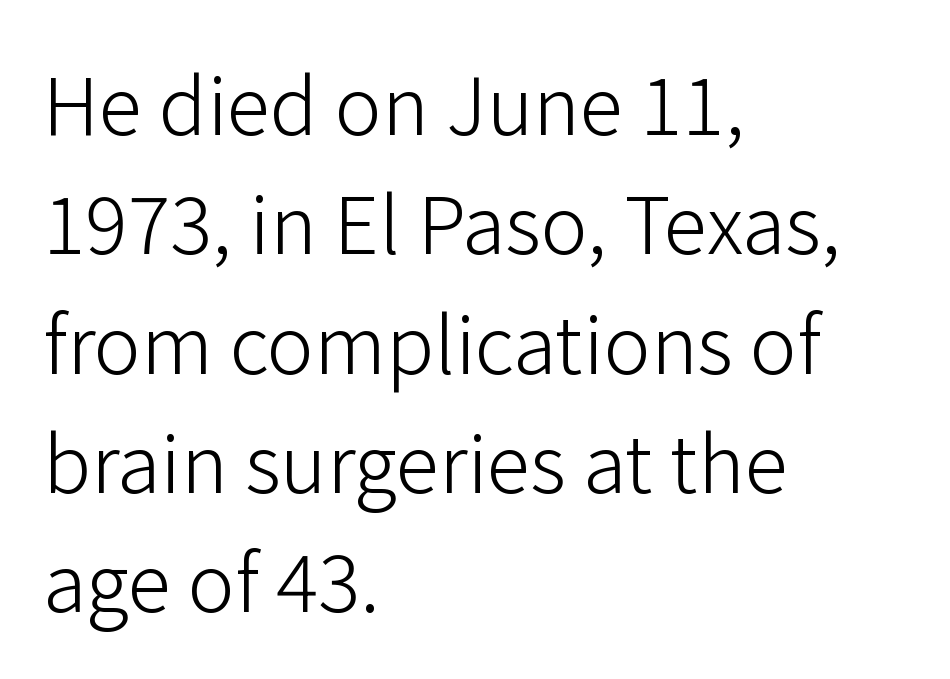
The image shows 79 px light sans-serif type, upright; set left-aligned, normal line spacing (1.51x), normal letter spacing, not underlined; low stroke contrast and a medium x-height.
